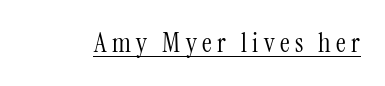
Observe the wide spacing: letters keep a clear distance from each other. Nothing heavy about these letters — not bold at all. Each line of the rendering has a horizontal stroke beneath the glyphs. Italic? Not at all — the glyphs are vertical.
